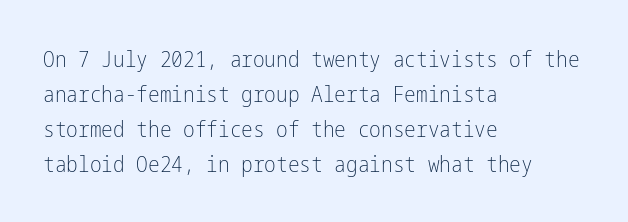
Every stem runs plumb, perpendicular to the baseline. Ink coverage per letter is moderate at most. Does extra space separate the letters? No, they use regular spacing. Line starts are locked; line ends wander. If you measured baseline to baseline, you'd find a middling distance.
